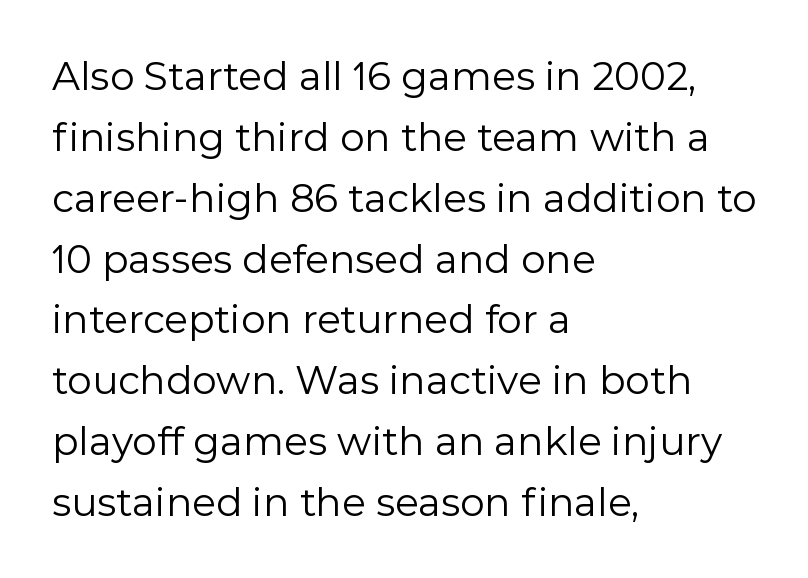
The image shows 39 px regular-weight sans-serif type, upright; set left-aligned, normal line spacing (1.56x), normal letter spacing, not underlined; a medium x-height.
